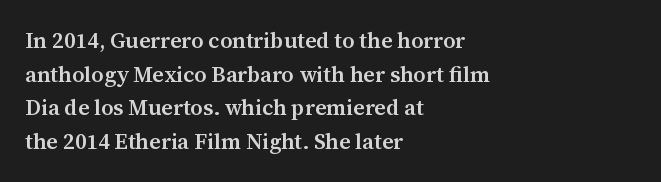
Q: Is the text bold? A: Semi-bold.
Q: Is the text italic (slanted)? A: No, it is upright.
Q: Is the text underlined? A: No.
Q: How is the paragraph aligned? A: Left-aligned.
Q: Is the spacing between letters normal or unusually wide? A: Normal.
Q: Is the spacing between lines tight, normal or loose? A: Normal.
